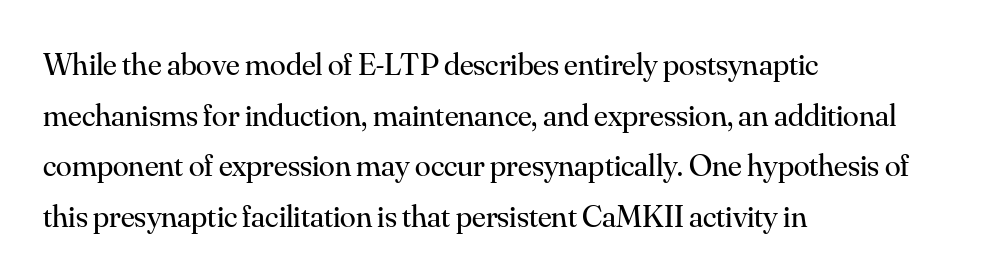
The image shows 32 px regular-weight serif type, upright; set left-aligned, normal line spacing (1.58x), normal letter spacing, not underlined; medium stroke contrast and a small x-height.
